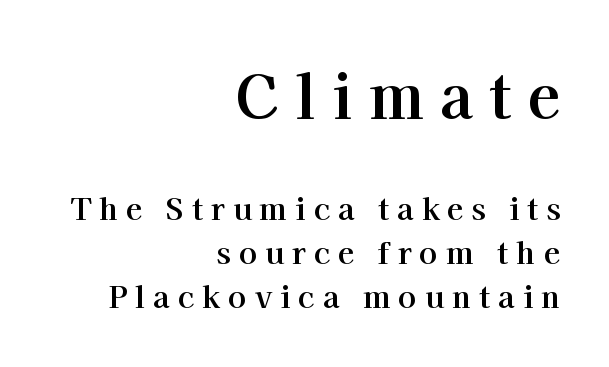
Q: Is the text bold? A: Yes.
Q: Is the text italic (slanted)? A: No, it is upright.
Q: Is the typeface a serif or a sans-serif typeface? A: Serif.
Q: Is the text underlined? A: No.
Q: How is the paragraph aligned? A: Right-aligned.
Q: Is the spacing between letters normal or unusually wide? A: Unusually wide.
Q: Is the spacing between lines tight, normal or loose? A: Normal.
Q: Which block of text is set in a larger size, the first (top) or the second (bottom)? A: The first (top) one.
Q: Width (condensed, normal, or wide)? A: Normal.
Q: Stroke contrast? A: High.
Q: x-height? A: Medium.
Q: Monospaced? A: No.
